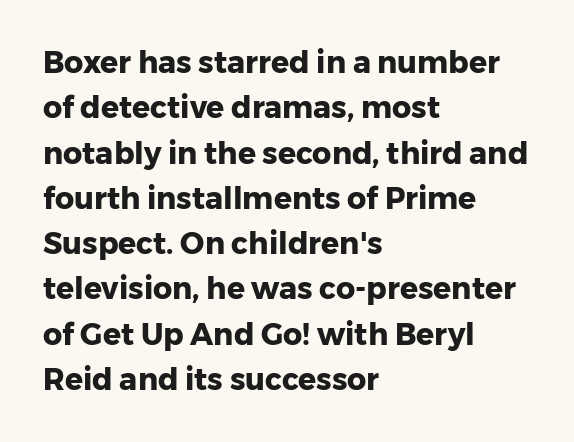
The image shows 30 px heavy sans-serif type, upright; set left-aligned, normal line spacing (1.51x), normal letter spacing, not underlined; low stroke contrast and a medium x-height.
